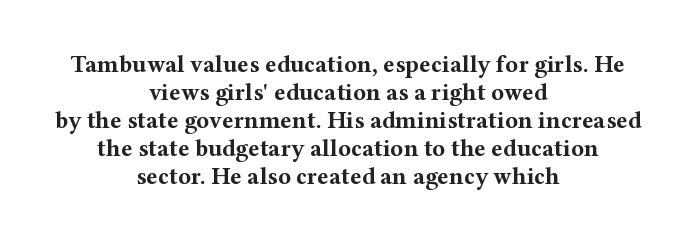
Q: Is the text bold? A: Yes.
Q: Is the text italic (slanted)? A: No, it is upright.
Q: Is the text underlined? A: No.
Q: How is the paragraph aligned? A: Centered.
Q: Is the spacing between letters normal or unusually wide? A: Normal.
